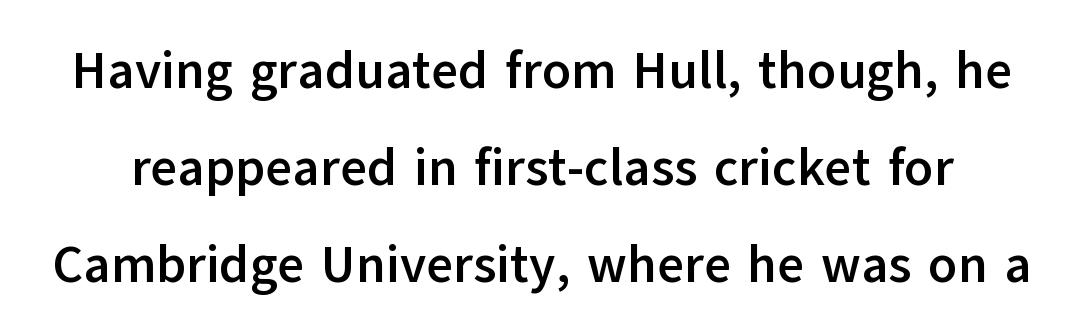
Typographically, this falls in the sans-serif category. A typesetter would call this proportional, since set widths differ per character. A bare baseline throughout the passage. Caption: standard tracking, unaltered. Heft: maximum for text — a bold. Characters remain perfectly vertical along every line.
